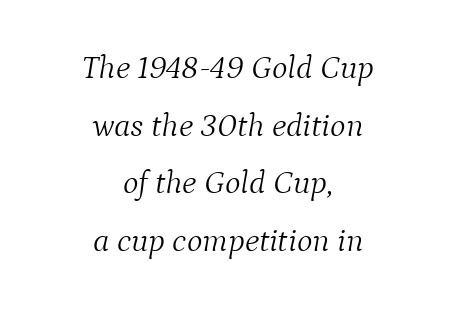
The image shows 33 px light serif type, italic (leaning right); set centered, line spacing 1.75x, normal letter spacing, not underlined; medium stroke contrast and a medium x-height.
